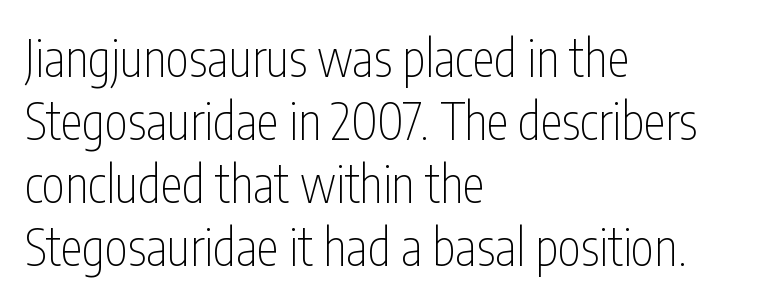
The image shows 50 px thin, condensed sans-serif type, upright; set left-aligned, normal line spacing (1.26x), normal letter spacing, not underlined; low stroke contrast and a medium x-height.
